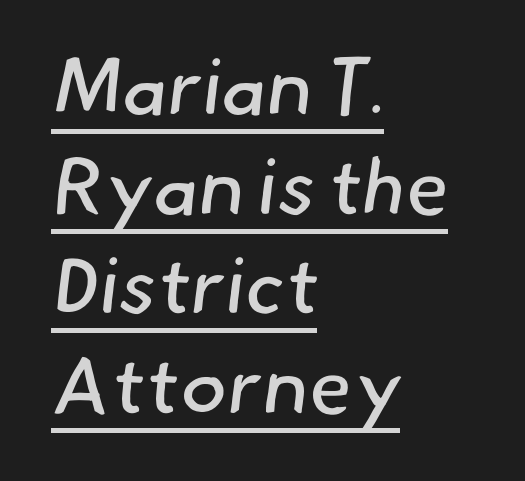
Q: Is the text bold? A: No.
Q: Is the typeface a serif or a sans-serif typeface? A: Sans-serif.
Q: Is the text underlined? A: Yes.
Q: How is the paragraph aligned? A: Left-aligned.
Q: Is the spacing between letters normal or unusually wide? A: Normal.
Q: Is the spacing between lines tight, normal or loose? A: Normal.
Q: Width (condensed, normal, or wide)? A: Normal.
Q: Stroke contrast? A: Low.
Q: x-height? A: Small.
Q: Monospaced? A: No.
